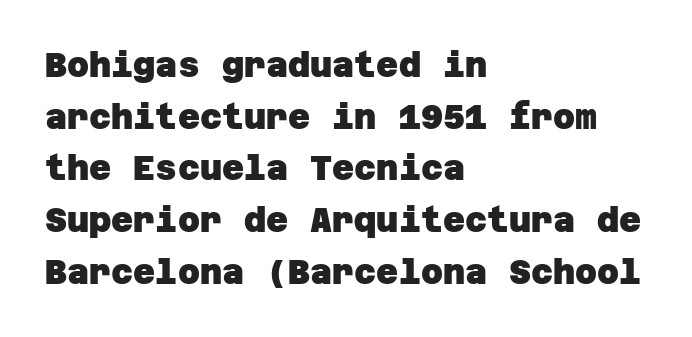
{"serif": "no", "bold": "yes", "weight": "heavy", "width": "normal", "stroke_contrast": "low", "x_height": "large", "underline": "no", "align": "left", "line_spacing": "normal", "line_spacing_ratio": 1.52, "letter_spacing": "normal", "letter_spacing_em": 0.0, "glyph_px": 34}
